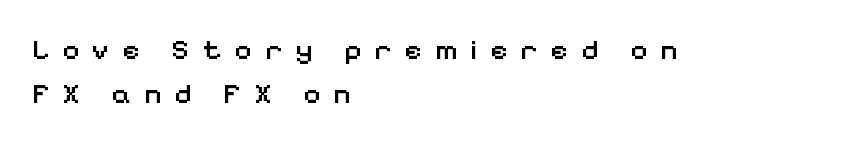
The image shows 29 px semibold sans-serif type, upright; set left-aligned, normal line spacing (1.52x), unusually wide letter spacing (+0.45 em), not underlined; low stroke contrast and a medium x-height.
